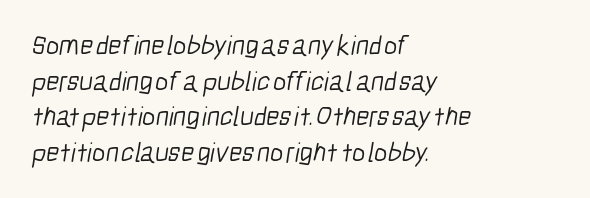
The image shows 28 px light, condensed sans-serif type; set left-aligned, normal line spacing (1.27x), normal letter spacing, not underlined; low stroke contrast and a medium x-height.
